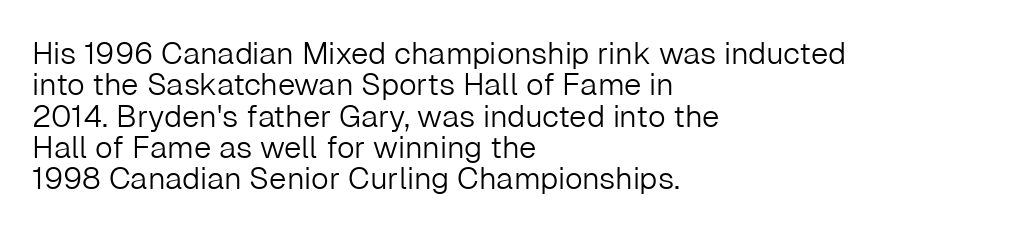
Q: Is the text bold? A: No.
Q: Is the text italic (slanted)? A: No, it is upright.
Q: Is the typeface a serif or a sans-serif typeface? A: Sans-serif.
Q: Is the text underlined? A: No.
Q: How is the paragraph aligned? A: Left-aligned.
Q: Is the spacing between letters normal or unusually wide? A: Normal.
Q: Is the spacing between lines tight, normal or loose? A: Tight.
Q: Width (condensed, normal, or wide)? A: Normal.
Q: Stroke contrast? A: Low.
Q: x-height? A: Medium.
Q: Monospaced? A: No.
